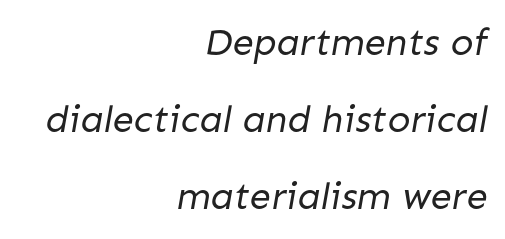
Alignment: flush right. The rendering keeps characters at their native spacing. Baseline-to-baseline distance is far greater than the letter height. Bare-footed words on every line. Serif or sans? Sans — the stroke terminals are bare.
